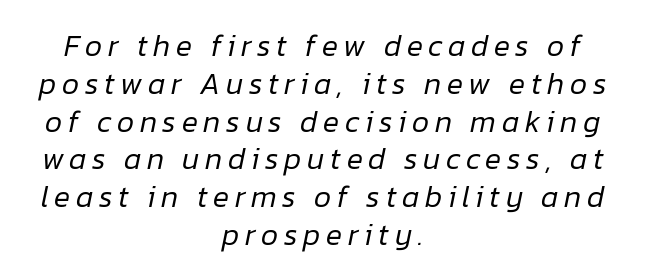
Notice how the passage keeps no hard edge, just a central spine. The lines sit at an ordinary, default distance from one another. This reads as an unemphasized weight, regular at the heaviest. Note the varied advance widths — an 'i' is clearly narrower than an 'm'. Quick note: italic. Quick note: underline off.
